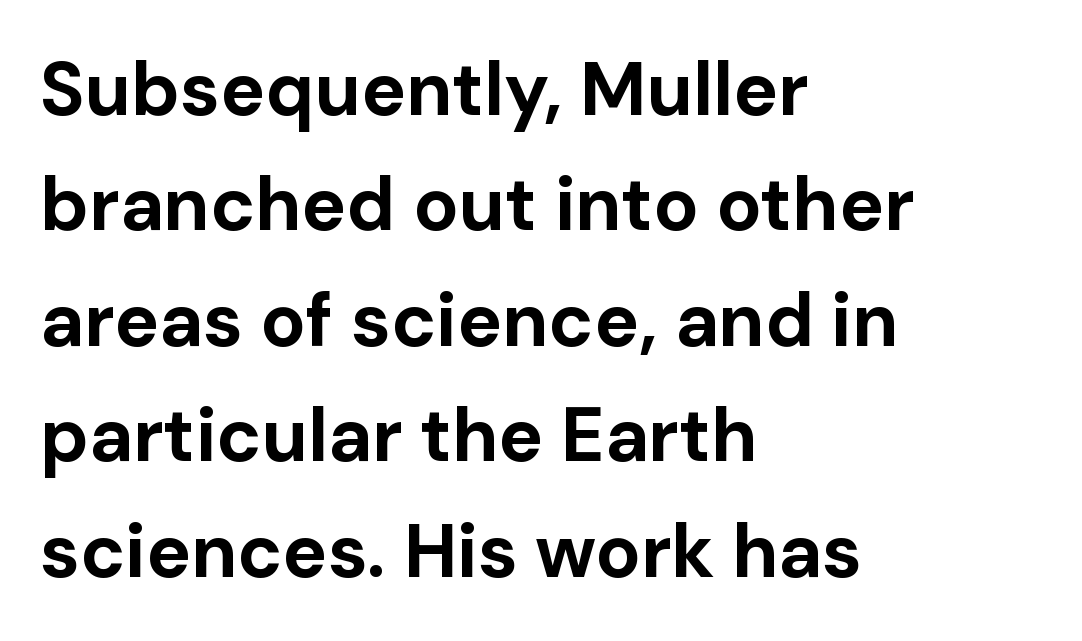
{"serif": "no", "italic": "no", "bold": "yes", "weight": "bold", "width": "normal", "stroke_contrast": "low", "x_height": "medium", "monospaced": "no", "underline": "no", "align": "left", "line_spacing": "normal", "line_spacing_ratio": 1.54, "letter_spacing": "normal", "letter_spacing_em": 0.0, "glyph_px": 75}
